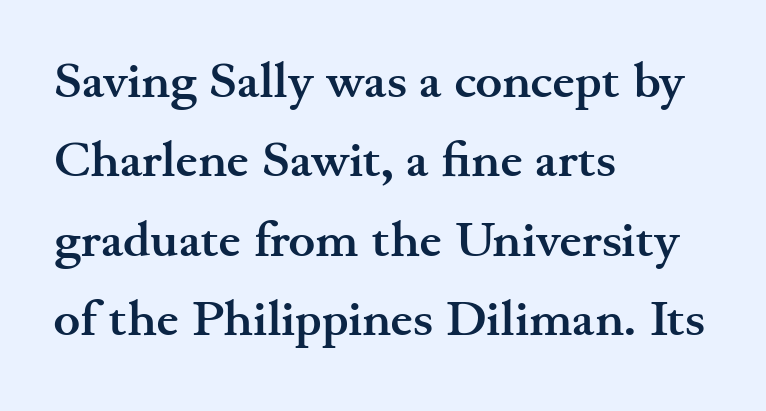
{"serif": "yes", "italic": "no", "bold": "yes", "weight": "semibold", "width": "wide", "stroke_contrast": "medium", "x_height": "small", "monospaced": "no", "underline": "no", "align": "left", "line_spacing": "normal", "line_spacing_ratio": 1.59, "letter_spacing": "normal", "letter_spacing_em": 0.0, "glyph_px": 50}
